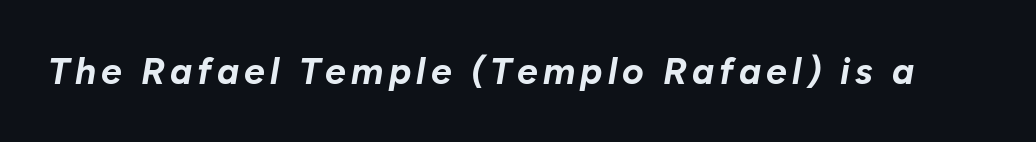
The font's italic variant was chosen for this text. Proportional: the letters do not fall into vertical columns. Set as a true bold cut, around the 700 mark. The baseline area is clear.
